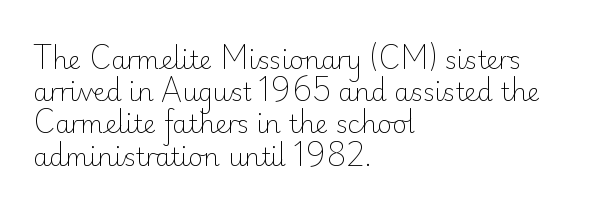
These lines keep a tight, regular rhythm from letter to letter. This sample is left-justified, so line endings fall wherever the words run out. The space between consecutive lines is moderate. Do the letters lean? They stand straight. The passage shown is not underscored anywhere. Stems and bowls with no extra thickness — not bold.
